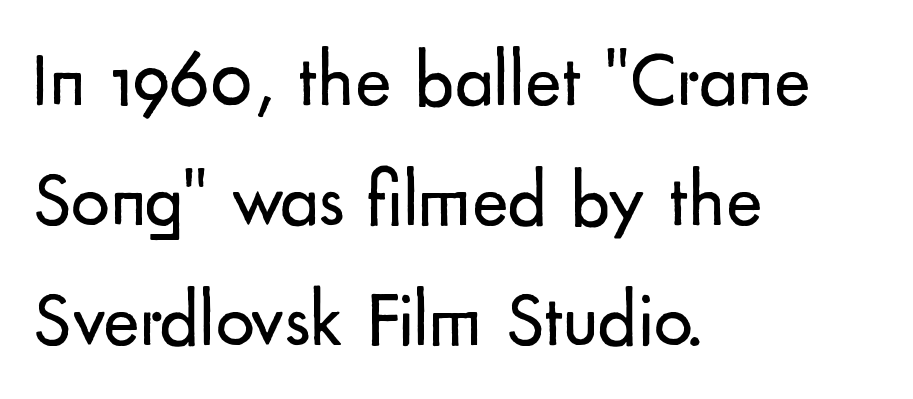
Check where the strokes stop: nothing finishes them off — pure sans. What stands out about the letter spacing? Nothing — it is the standard amount. The cut favours lightness, reaching ordinary text weight at its darkest. Do the letters lean? They stand straight.
